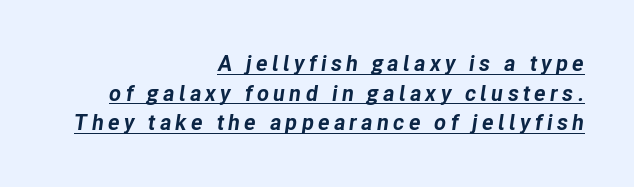
The lines are quadded right. Leading: standard. Heavy-handed strokes throughout: this text is bold. The typography opts for an oblique posture over an upright one. Compared with undecorated copy, this sample adds a rule below the words.
